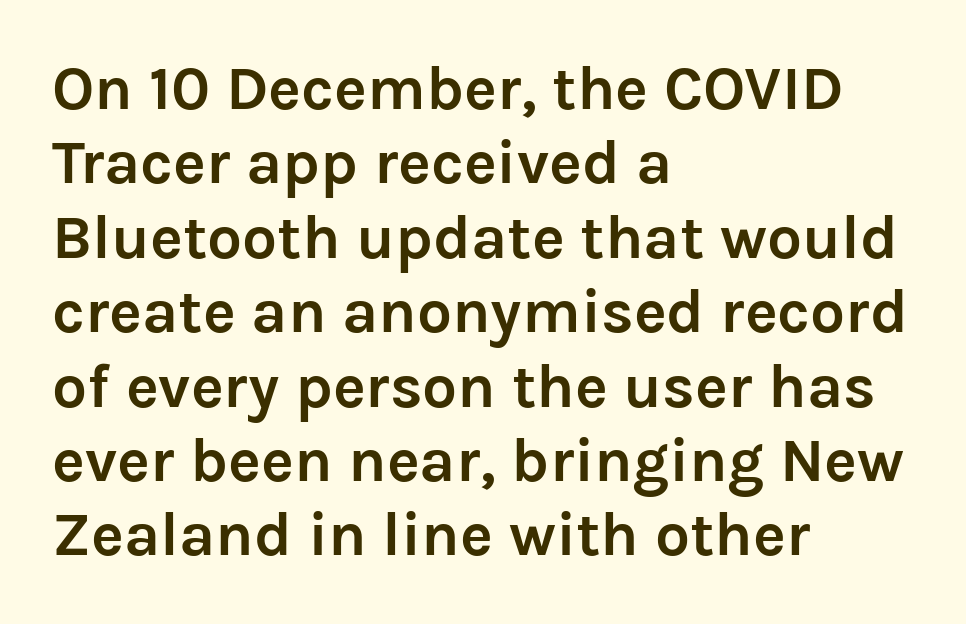
Beneath every word, the page is bare. Students, this is bold: see how much ink each stroke carries. Teacher's note: observe the even left margin — that is flush-left alignment. Notice how the stems are strictly vertical — no italics here. This rendering employs a face without finishing strokes, i.e., a sans-serif.
